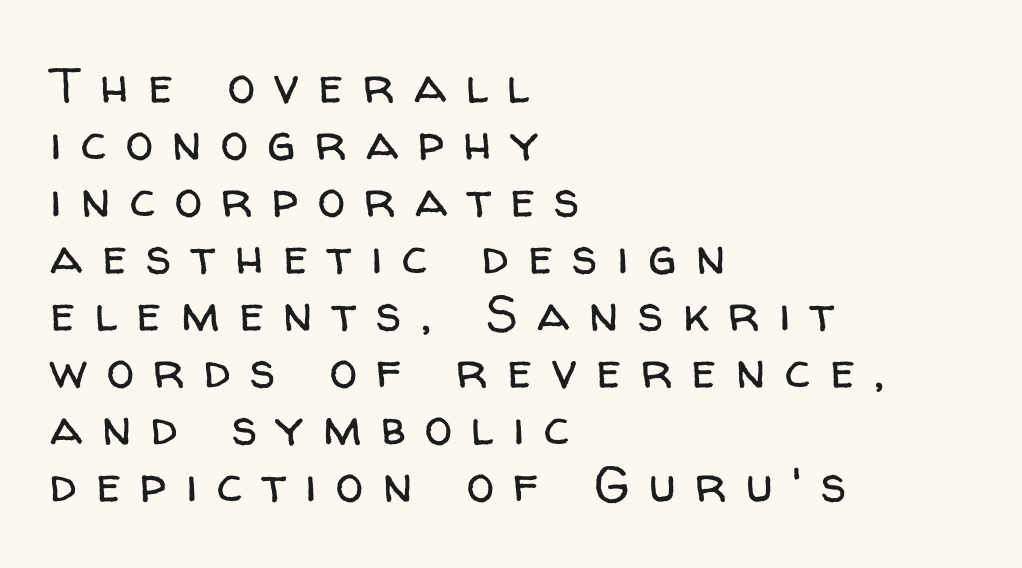
The image shows 50 px regular-weight sans-serif type, upright; set left-aligned, tight line spacing (1.14x), unusually wide letter spacing (+0.39 em), not underlined; low stroke contrast and a medium x-height.
